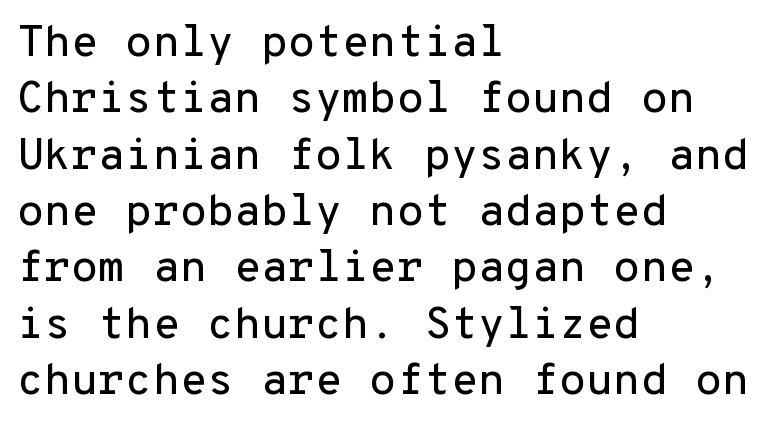
Q: Is the text italic (slanted)? A: No, it is upright.
Q: Is the typeface a serif or a sans-serif typeface? A: Sans-serif.
Q: Is the text underlined? A: No.
Q: How is the paragraph aligned? A: Left-aligned.
Q: Is the spacing between letters normal or unusually wide? A: Normal.
Q: Is the spacing between lines tight, normal or loose? A: Normal.
Q: Width (condensed, normal, or wide)? A: Normal.
Q: Stroke contrast? A: Low.
Q: x-height? A: Medium.
Q: Monospaced? A: Yes.
